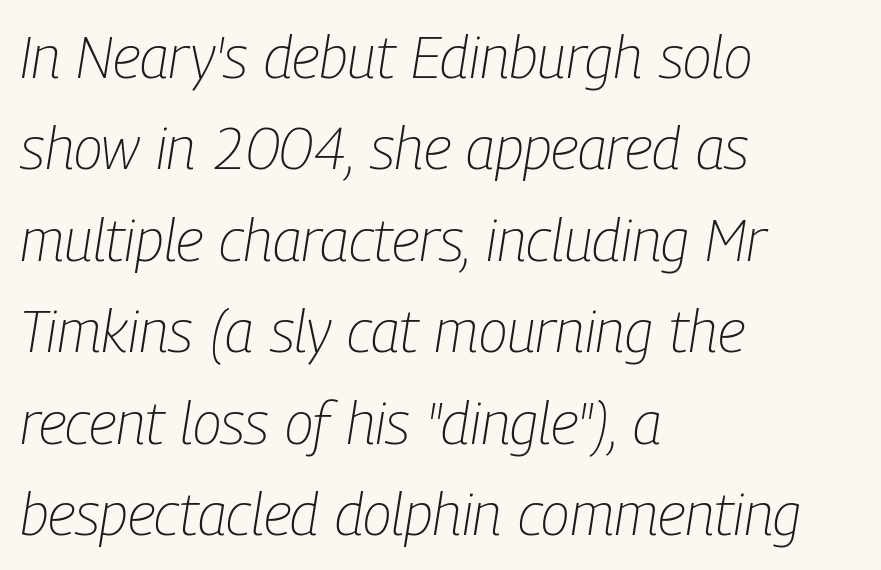
{"italic": "yes", "lean": "right", "slant_degrees": 9, "bold": "no", "weight": "light", "width": "condensed", "stroke_contrast": "low", "x_height": "medium", "monospaced": "no", "underline": "no", "align": "left", "line_spacing": "normal", "line_spacing_ratio": 1.55, "letter_spacing": "normal", "letter_spacing_em": 0.0, "glyph_px": 59}
